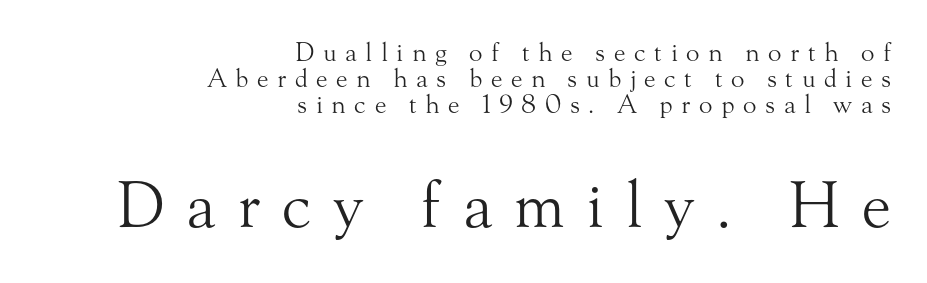
{"serif": "yes", "italic": "no", "bold": "no", "weight": "light", "width": "normal", "stroke_contrast": "medium", "x_height": "small", "monospaced": "no", "underline": "no", "align": "right", "line_spacing": "tight", "line_spacing_ratio": 1.04, "letter_spacing": "wide", "letter_spacing_em": 0.34, "larger_block": "second", "size_ratio": 2.52, "glyph_px": 63}
